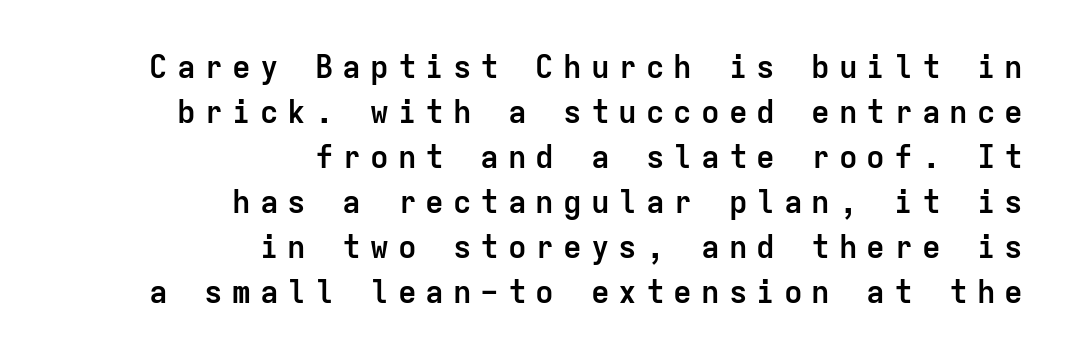
{"serif": "no", "italic": "no", "bold": "yes", "weight": "semibold", "width": "normal", "stroke_contrast": "low", "x_height": "medium", "monospaced": "yes", "underline": "no", "align": "right", "line_spacing": "normal", "line_spacing_ratio": 1.45, "letter_spacing": "wide", "letter_spacing_em": 0.29, "glyph_px": 31}
